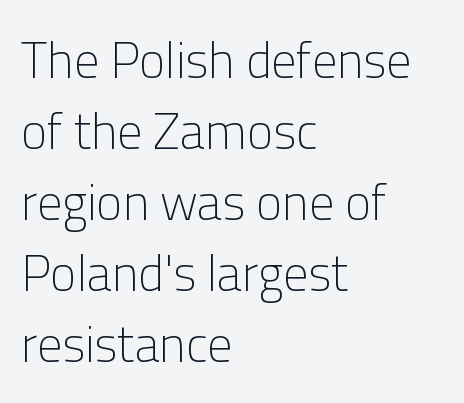
{"serif": "no", "italic": "no", "bold": "no", "weight": "light", "width": "normal", "stroke_contrast": "low", "x_height": "medium", "monospaced": "no", "underline": "no", "align": "left", "line_spacing": "normal", "line_spacing_ratio": 1.42, "letter_spacing": "normal", "letter_spacing_em": 0.0, "glyph_px": 50}
